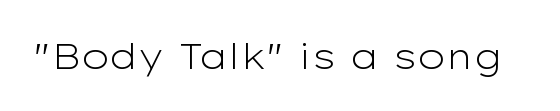
Q: Is the text bold? A: No.
Q: Is the text italic (slanted)? A: No, it is upright.
Q: Is the typeface a serif or a sans-serif typeface? A: Sans-serif.
Q: Is the text underlined? A: No.
Q: Is the spacing between letters normal or unusually wide? A: Normal.
Q: Width (condensed, normal, or wide)? A: Wide.
Q: Stroke contrast? A: Low.
Q: x-height? A: Medium.
Q: Monospaced? A: No.
